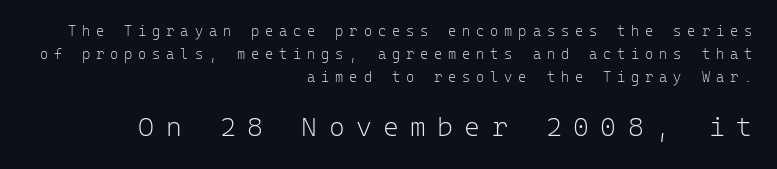
{"italic": "no", "bold": "no", "underline": "no", "align": "right", "line_spacing": "normal", "line_spacing_ratio": 1.64, "letter_spacing": "wide", "letter_spacing_em": 0.42, "larger_block": "second", "size_ratio": 1.93, "glyph_px": 27}
